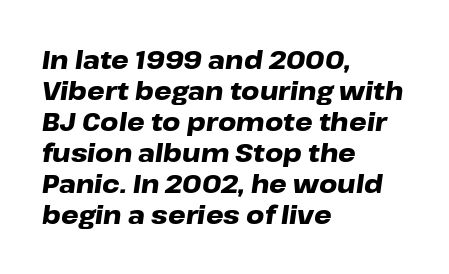
The strokes are fattened all the way to bold. Compared with a centered layout, this one pins lines to the left instead. The typography opts for an oblique posture over an upright one. A bare baseline throughout the passage.
